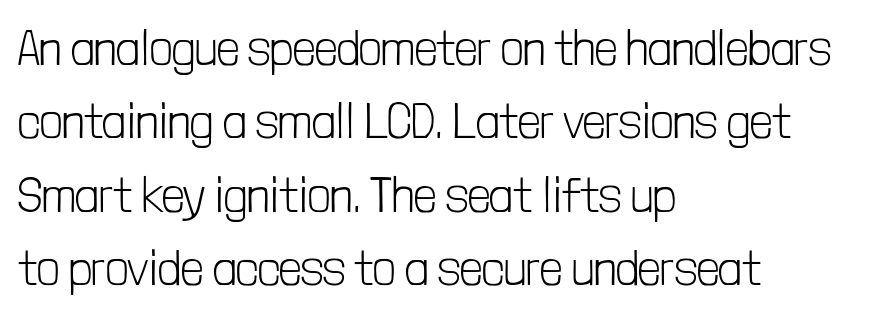
{"serif": "no", "italic": "no", "bold": "no", "weight": "light", "width": "condensed", "stroke_contrast": "low", "x_height": "medium", "monospaced": "no", "underline": "no", "align": "left", "line_spacing": "normal", "line_spacing_ratio": 1.5, "letter_spacing": "normal", "letter_spacing_em": 0.0, "glyph_px": 49}
